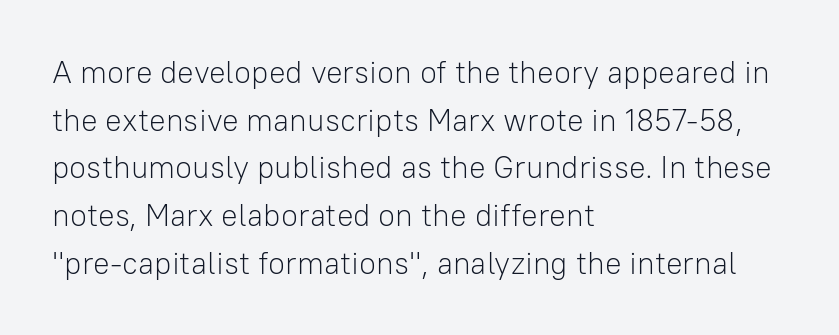
Has an underline been added? It has not. Is the type heavy? It reads as light-to-regular instead. Students, note that the glyphs here touch the page at normal intervals. The type sits square on the baseline with zero lean.
